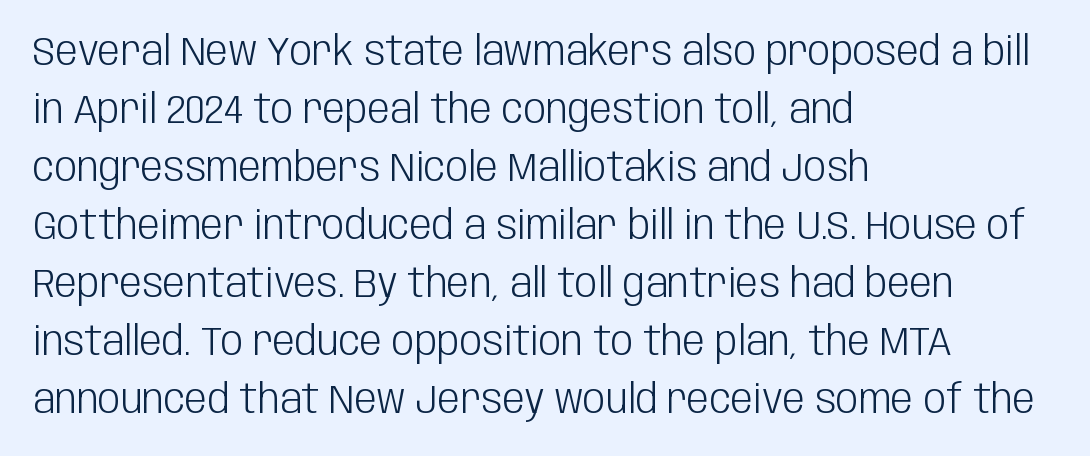
Q: Is the text bold? A: No.
Q: Is the text italic (slanted)? A: No, it is upright.
Q: Is the typeface a serif or a sans-serif typeface? A: Sans-serif.
Q: Is the text underlined? A: No.
Q: How is the paragraph aligned? A: Left-aligned.
Q: Is the spacing between letters normal or unusually wide? A: Normal.
Q: Is the spacing between lines tight, normal or loose? A: Normal.
Q: Width (condensed, normal, or wide)? A: Condensed.
Q: Stroke contrast? A: Low.
Q: x-height? A: Large.
Q: Monospaced? A: No.
